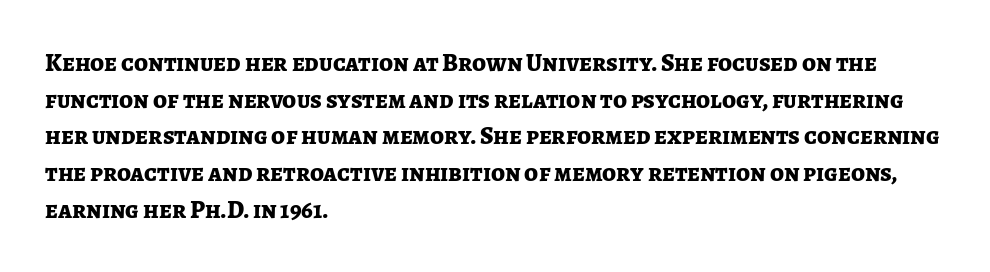
The image shows 25 px bold type, upright; set left-aligned, normal line spacing (1.47x), normal letter spacing, not underlined.
